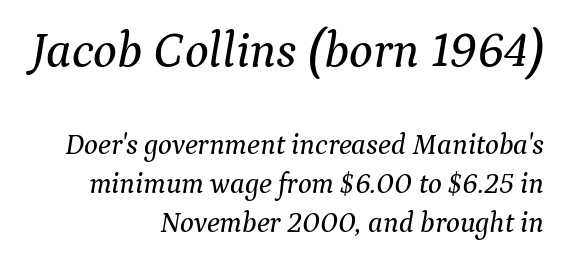
Small tapered or slab feet sit at the stroke ends, so this counts as serif. Any mark beneath the type? The region is blank. Caption: upper text group enlarged, lower text group reduced. The letters advance in unequal steps, a hallmark of proportional type.
